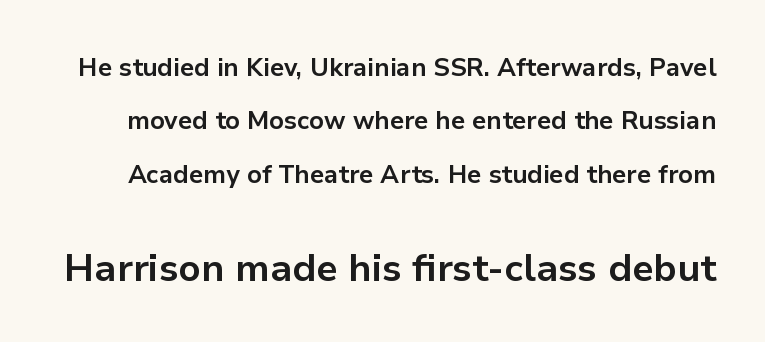
Thick stems and heavy bowls — unmistakably bold. The following chunk of copy outweighs the initial chunk in type size. The typography opts for an upright posture over an oblique one. Does extra space separate the letters? No, they use regular spacing. Does the leading feel generous? Absolutely, it's lavish. Looks like regular typesetting: each glyph gets only the width it needs.
